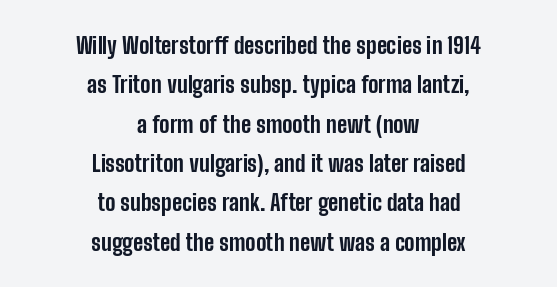
The image shows 23 px bold type, upright; set centered, line spacing 1.71x, normal letter spacing, not underlined.
